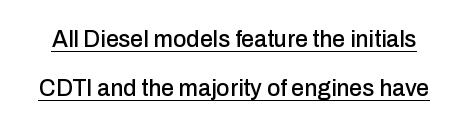
You could fit nearly another row in the gap between these rows. Tracking here is standard; glyphs follow each other at the usual distance. Every character sits straight up, as roman type does. This is underlined copy, the kind a proofreader might mark for attention.
